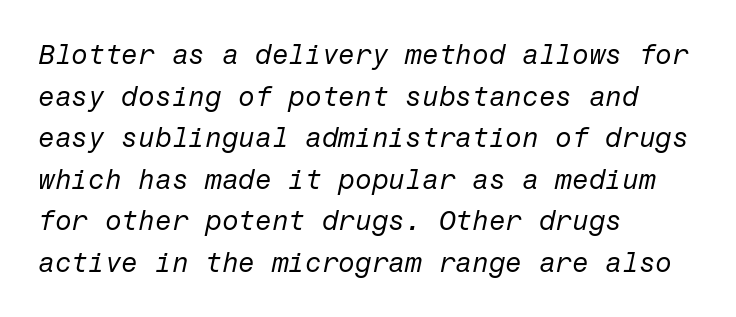
Q: Is the text bold? A: No.
Q: Is the text italic (slanted)? A: Yes, it leans right by about 12 degrees.
Q: Is the text underlined? A: No.
Q: How is the paragraph aligned? A: Left-aligned.
Q: Is the spacing between letters normal or unusually wide? A: Normal.
Q: Is the spacing between lines tight, normal or loose? A: Normal.
